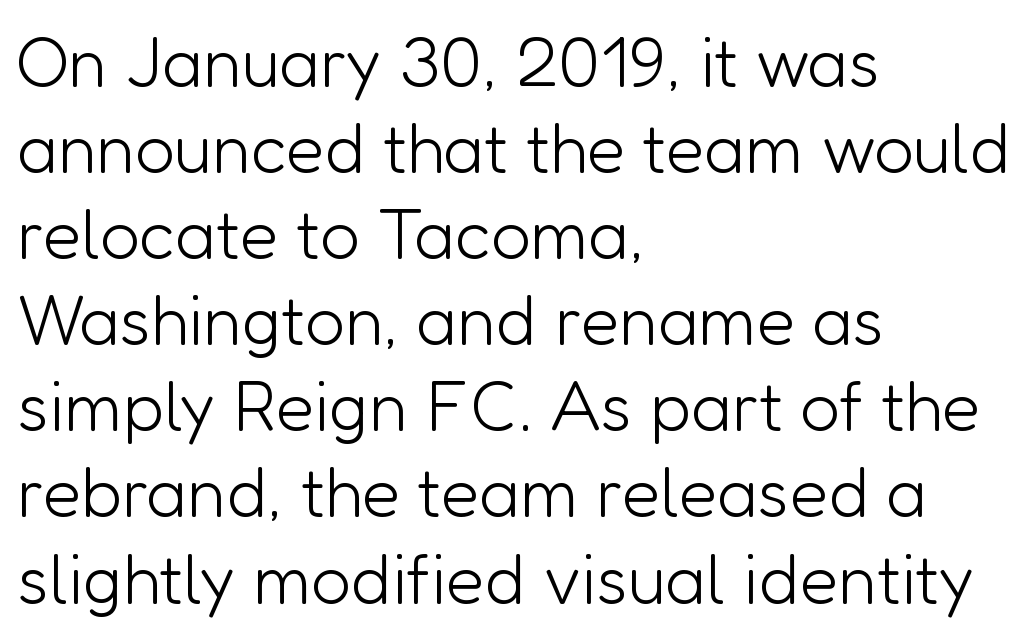
Has an underline been added? It has not. This rendering employs a face without finishing strokes, i.e., a sans-serif. Horizontally, the lines are justified to the leading edge only. These lines are rendered in a variable-pitch font.
